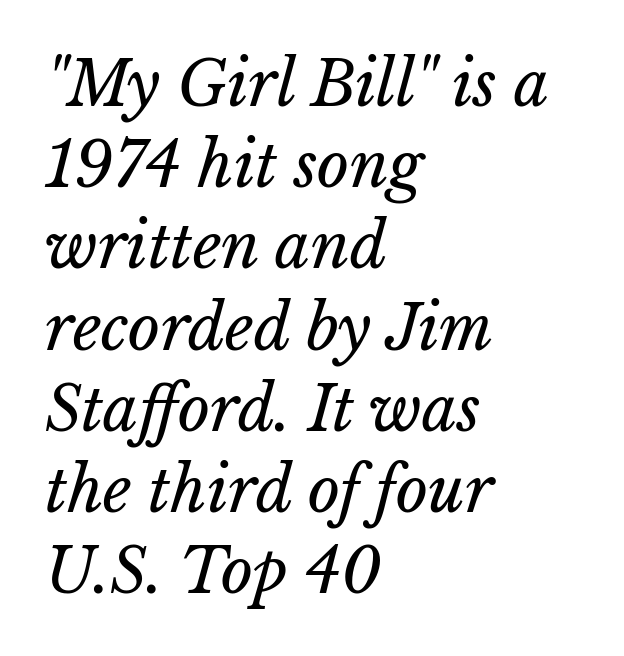
Q: Is the text bold? A: No.
Q: Is the text underlined? A: No.
Q: How is the paragraph aligned? A: Left-aligned.
Q: Is the spacing between letters normal or unusually wide? A: Normal.
Q: Is the spacing between lines tight, normal or loose? A: Normal.
Q: Width (condensed, normal, or wide)? A: Normal.
Q: Stroke contrast? A: Low.
Q: x-height? A: Medium.
Q: Monospaced? A: No.
